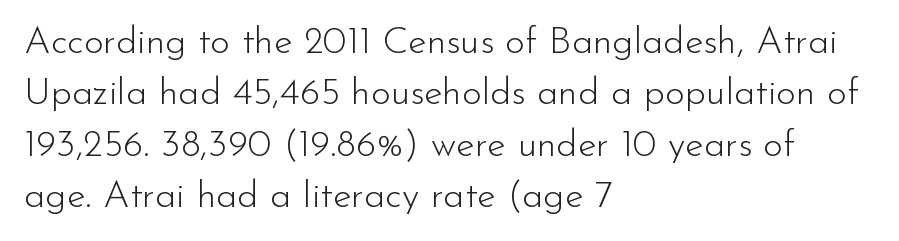
{"serif": "no", "italic": "no", "bold": "no", "weight": "light", "width": "normal", "stroke_contrast": "low", "x_height": "small", "monospaced": "no", "underline": "no", "align": "left", "line_spacing": "normal", "line_spacing_ratio": 1.35, "letter_spacing": "normal", "letter_spacing_em": 0.0, "glyph_px": 38}
